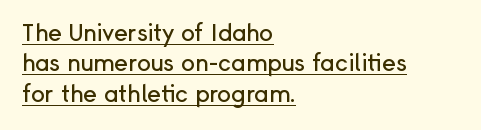
The image shows 23 px text type, upright; set left-aligned, normal line spacing (1.32x), normal letter spacing, underlined.
